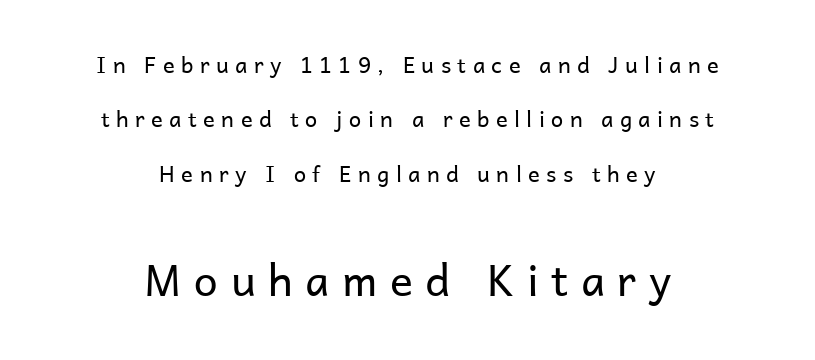
{"serif": "no", "italic": "no", "bold": "no", "weight": "regular", "width": "normal", "stroke_contrast": "low", "x_height": "medium", "monospaced": "no", "underline": "no", "align": "center", "line_spacing": "loose", "line_spacing_ratio": 2.47, "letter_spacing": "wide", "letter_spacing_em": 0.29, "larger_block": "second", "size_ratio": 1.95, "glyph_px": 43}
